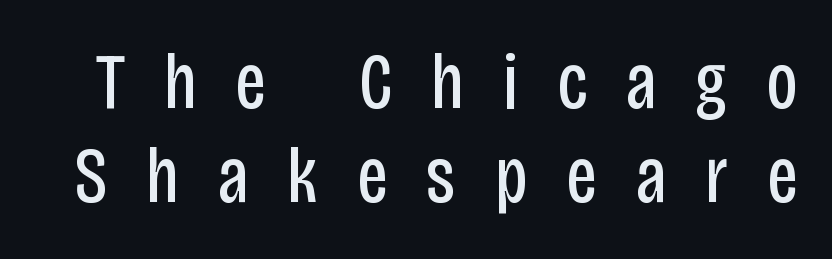
Decoration check: the copy has no underline. Character widths vary here, with narrow letters taking less room than wide ones. Classification — sans serif. Caption: face not bold, strokes unweighted. The type sits square on the baseline with zero lean. Is the letter spacing exaggerated? Yes — the characters are pushed far apart.
